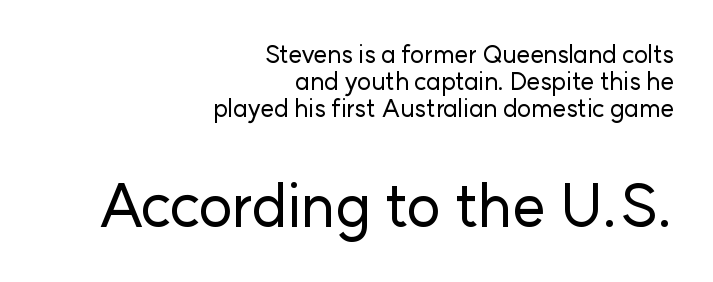
Q: Is the text italic (slanted)? A: No, it is upright.
Q: Is the typeface a serif or a sans-serif typeface? A: Sans-serif.
Q: Is the text underlined? A: No.
Q: How is the paragraph aligned? A: Right-aligned.
Q: Is the spacing between letters normal or unusually wide? A: Normal.
Q: Is the spacing between lines tight, normal or loose? A: Tight.
Q: Which block of text is set in a larger size, the first (top) or the second (bottom)? A: The second (bottom) one.
Q: Width (condensed, normal, or wide)? A: Normal.
Q: Stroke contrast? A: Low.
Q: x-height? A: Medium.
Q: Monospaced? A: No.
